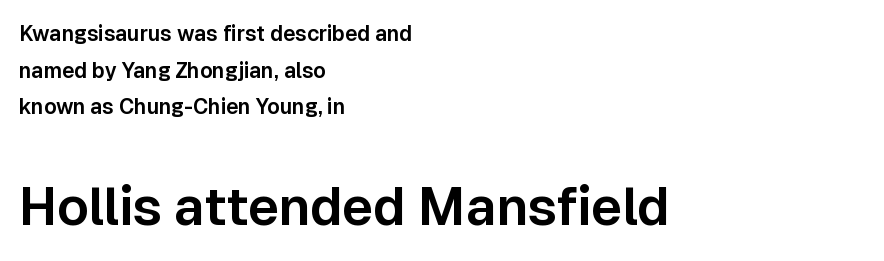
Q: Is the text italic (slanted)? A: No, it is upright.
Q: Is the typeface a serif or a sans-serif typeface? A: Sans-serif.
Q: Is the text underlined? A: No.
Q: How is the paragraph aligned? A: Left-aligned.
Q: Is the spacing between letters normal or unusually wide? A: Normal.
Q: Which block of text is set in a larger size, the first (top) or the second (bottom)? A: The second (bottom) one.
Q: Width (condensed, normal, or wide)? A: Normal.
Q: Stroke contrast? A: Low.
Q: x-height? A: Medium.
Q: Monospaced? A: No.
